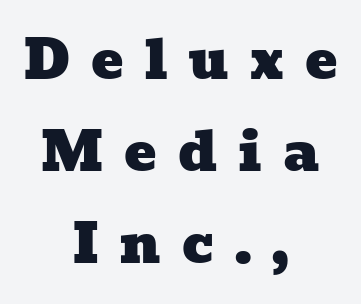
Q: Is the typeface a serif or a sans-serif typeface? A: Serif.
Q: Is the text underlined? A: No.
Q: How is the paragraph aligned? A: Centered.
Q: Is the spacing between letters normal or unusually wide? A: Unusually wide.
Q: Is the spacing between lines tight, normal or loose? A: Normal.
Q: Width (condensed, normal, or wide)? A: Wide.
Q: Stroke contrast? A: Low.
Q: x-height? A: Medium.
Q: Monospaced? A: No.
